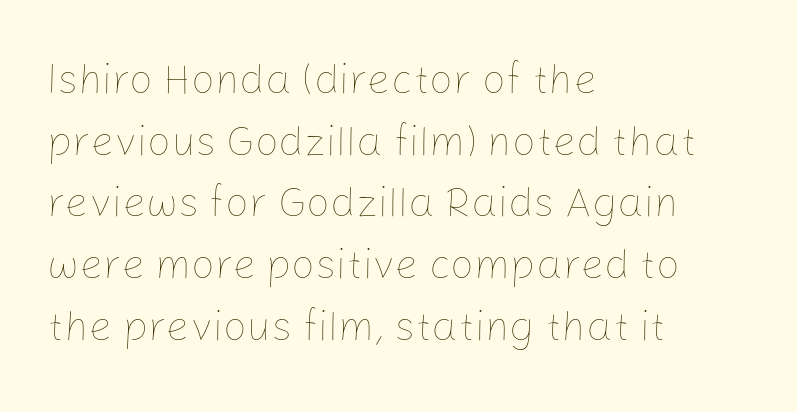
{"italic": "no", "bold": "no", "weight": "thin", "width": "normal", "stroke_contrast": "low", "x_height": "medium", "monospaced": "no", "underline": "no", "align": "left", "line_spacing": "normal", "line_spacing_ratio": 1.47, "letter_spacing": "normal", "letter_spacing_em": 0.0, "glyph_px": 42}
